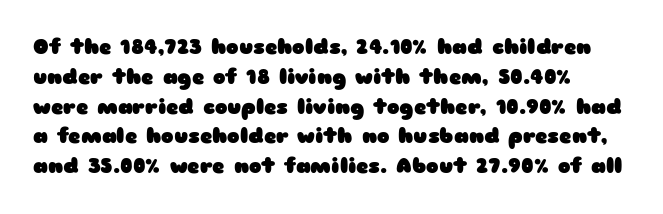
The image shows 21 px bold type, upright; set normal line spacing (1.42x), normal letter spacing, not underlined.
